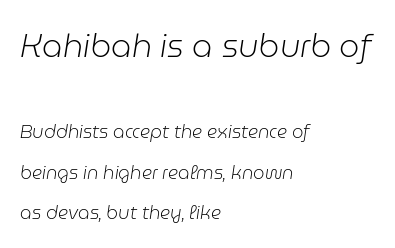
The image shows 32 px light type, italic (leaning right); set left-aligned, loose line spacing (2.24x), normal letter spacing, not underlined; the first (top) block is 1.78x larger; low stroke contrast and a medium x-height.
